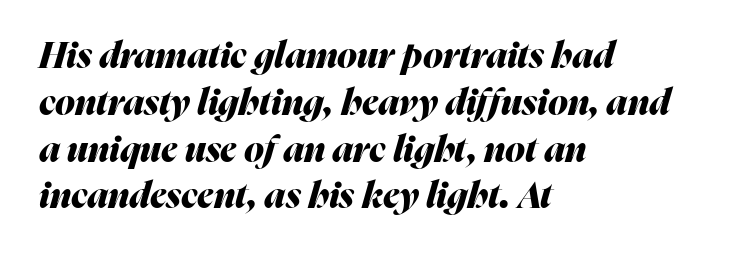
The image shows 36 px heavy type, italic (leaning right); set left-aligned, normal line spacing (1.3x), normal letter spacing, not underlined; medium stroke contrast and a medium x-height.
